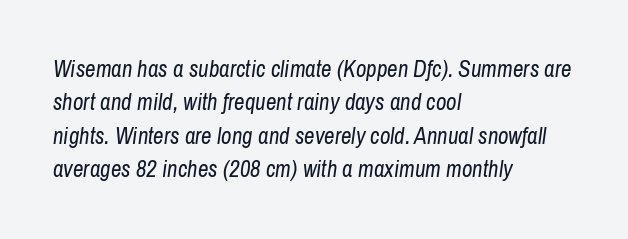
The image shows 23 px text type, italic (leaning right); set left-aligned, normal line spacing (1.45x), normal letter spacing, not underlined.
